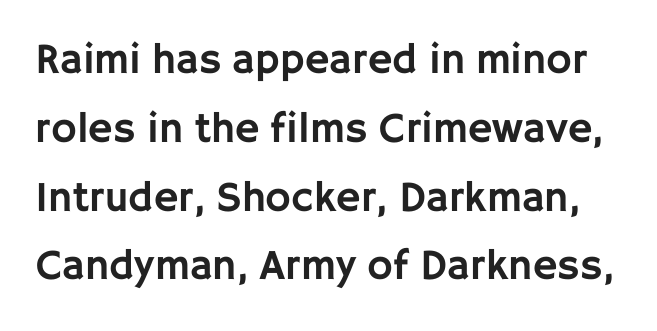
Q: Is the text italic (slanted)? A: No, it is upright.
Q: Is the typeface a serif or a sans-serif typeface? A: Sans-serif.
Q: Is the text underlined? A: No.
Q: Is the spacing between letters normal or unusually wide? A: Normal.
Q: Is the spacing between lines tight, normal or loose? A: Normal.
Q: Width (condensed, normal, or wide)? A: Normal.
Q: Stroke contrast? A: Low.
Q: x-height? A: Large.
Q: Monospaced? A: No.
